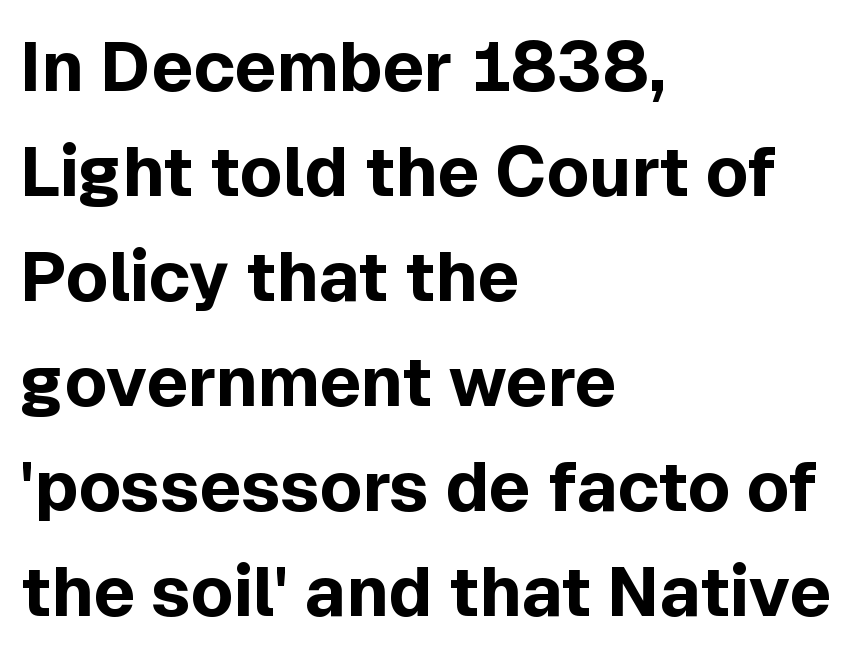
The image shows 70 px bold sans-serif type, upright; set left-aligned, normal line spacing (1.5x), normal letter spacing, not underlined; a medium x-height.
